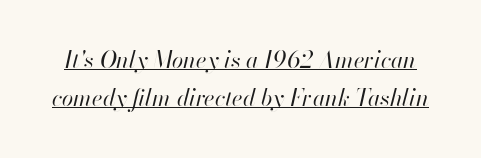
The image shows 23 px text type, italic (leaning right); set normal line spacing (1.65x), normal letter spacing, underlined.
